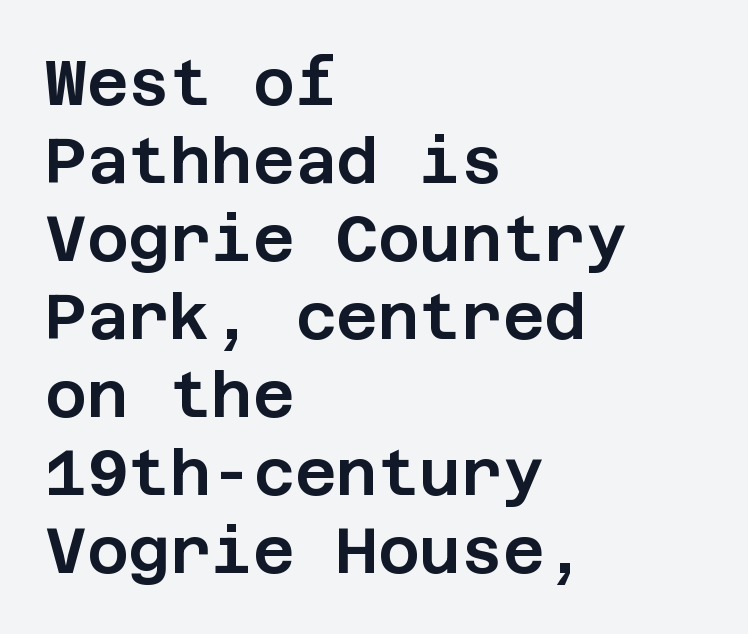
The type family on display is of the sans-serif kind. The axis of the letterforms is exactly vertical. Each row of text sits above clean, open space. How are the letters spaced? Ordinarily, with no added tracking.
